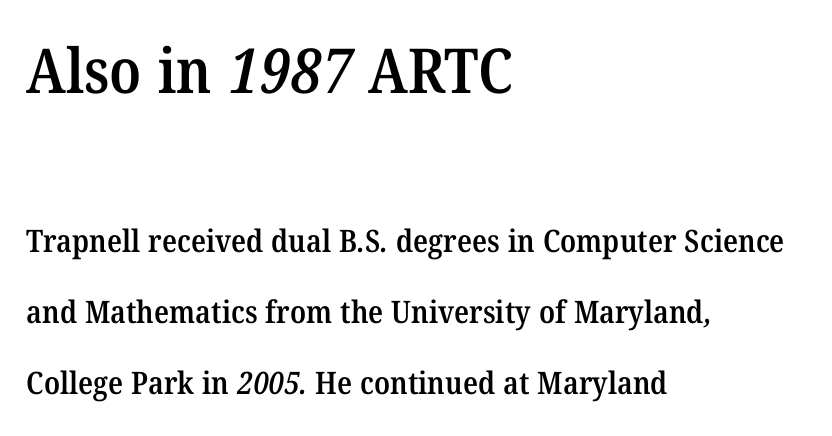
{"serif": "yes", "bold": "semi", "weight": "semibold", "width": "normal", "stroke_contrast": "medium", "x_height": "medium", "monospaced": "no", "underline": "no", "align": "left", "line_spacing": "loose", "line_spacing_ratio": 2.29, "letter_spacing": "normal", "letter_spacing_em": 0.0, "larger_block": "first", "size_ratio": 2.0, "glyph_px": 62}
